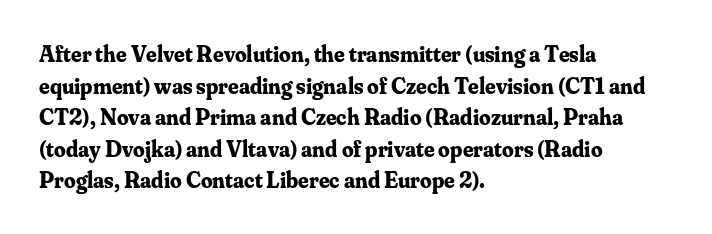
Q: Is the text bold? A: Yes.
Q: Is the text italic (slanted)? A: No, it is upright.
Q: Is the text underlined? A: No.
Q: How is the paragraph aligned? A: Left-aligned.
Q: Is the spacing between letters normal or unusually wide? A: Normal.
Q: Is the spacing between lines tight, normal or loose? A: Normal.
